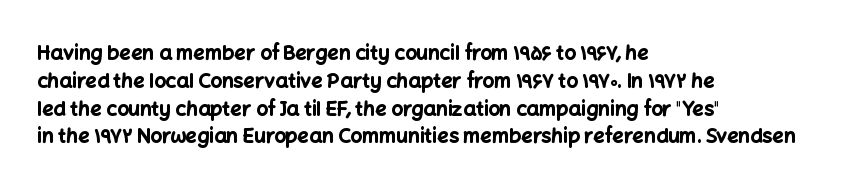
Is there any slant? The stems are plumb. Notice how thick the strokes are: this is what a full bold looks like. The vertical gap from one line to the next is medium. Leftover space on each line is placed entirely after the last word. The zone under the glyphs is completely vacant.
